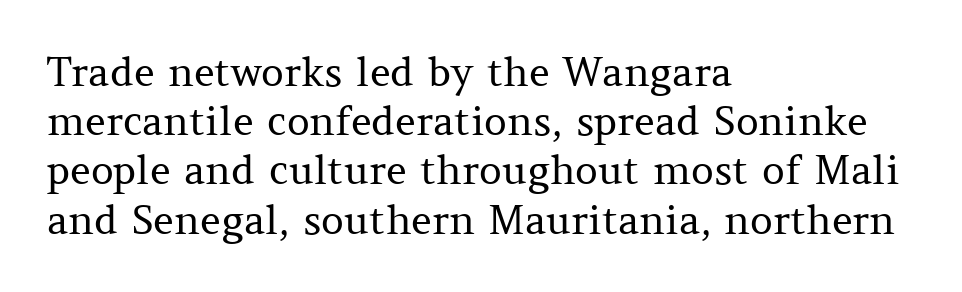
In terms of letterspacing, this is plain default setting. Descenders are the only things crossing below the line. The font is comparable to plain body text, perhaps lighter. Varying glyph widths throughout — classic text-font behaviour. Look at the bottom of the vertical strokes: they flare into serifs here. Visually the block forms a straight wall on the left and a jagged coastline on the right.
